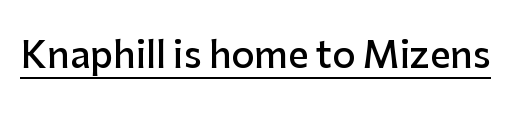
Q: Is the text bold? A: Semi-bold.
Q: Is the text italic (slanted)? A: No, it is upright.
Q: Is the typeface a serif or a sans-serif typeface? A: Sans-serif.
Q: Is the text underlined? A: Yes.
Q: Is the spacing between letters normal or unusually wide? A: Normal.
Q: Width (condensed, normal, or wide)? A: Normal.
Q: Stroke contrast? A: Low.
Q: x-height? A: Medium.
Q: Monospaced? A: No.
